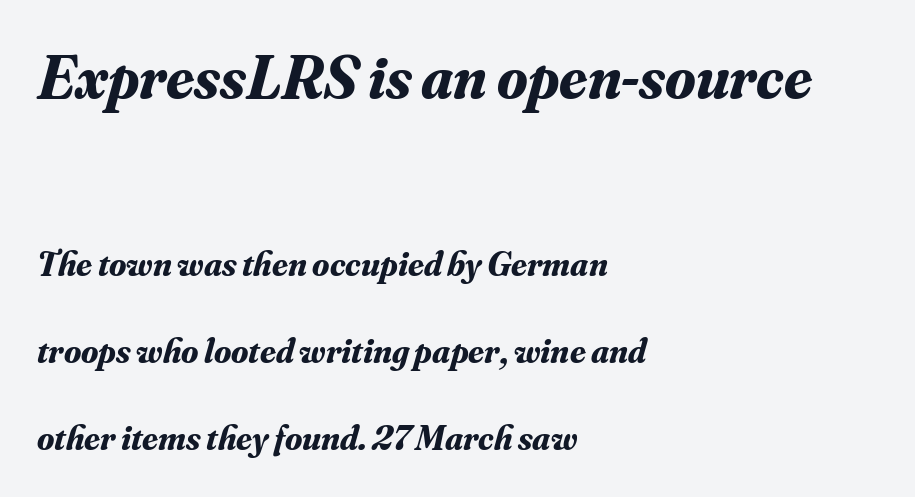
{"serif": "yes", "italic": "yes", "lean": "right", "slant_degrees": 16, "bold": "yes", "weight": "bold", "width": "normal", "stroke_contrast": "medium", "x_height": "small", "monospaced": "no", "underline": "no", "align": "left", "line_spacing": "loose", "line_spacing_ratio": 2.49, "letter_spacing": "normal", "letter_spacing_em": 0.0, "larger_block": "first", "size_ratio": 1.77, "glyph_px": 62}
